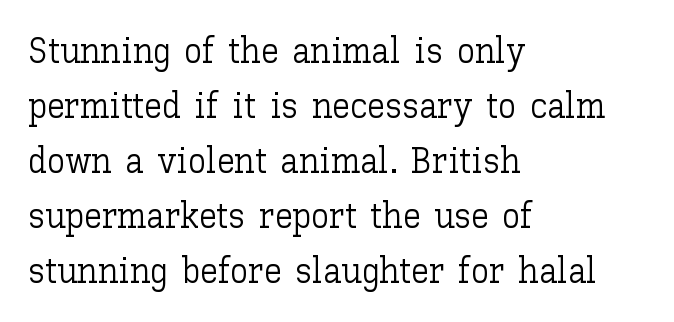
{"italic": "no", "bold": "no", "weight": "light", "width": "normal", "stroke_contrast": "low", "x_height": "medium", "monospaced": "no", "underline": "no", "align": "left", "line_spacing": "normal", "line_spacing_ratio": 1.53, "letter_spacing": "normal", "letter_spacing_em": 0.0, "glyph_px": 36}
